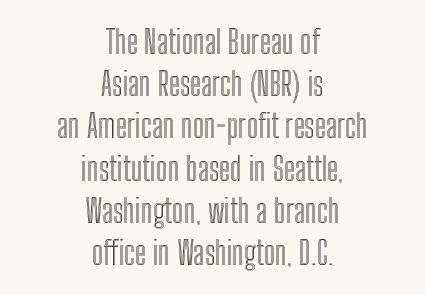
Q: Is the text italic (slanted)? A: No, it is upright.
Q: Is the text underlined? A: No.
Q: How is the paragraph aligned? A: Centered.
Q: Is the spacing between letters normal or unusually wide? A: Normal.
Q: Is the spacing between lines tight, normal or loose? A: Normal.
Q: Width (condensed, normal, or wide)? A: Condensed.
Q: x-height? A: Medium.
Q: Monospaced? A: No.
